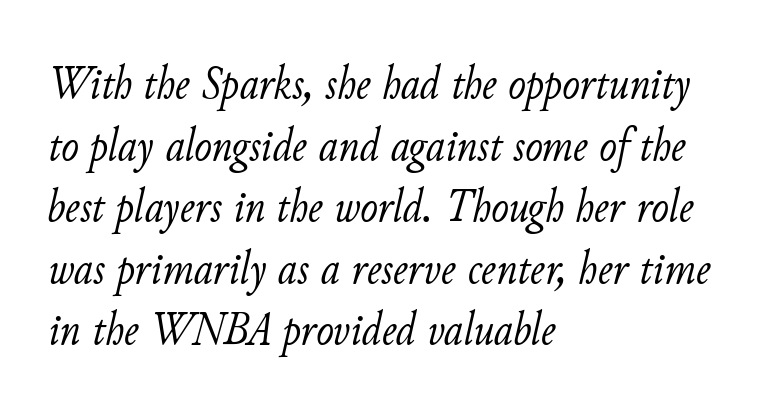
Style check: oblique. The lines are quadded left. Varying glyph widths throughout — classic text-font behaviour. The letterforms sit at book weight or below. Observe the ordinary spacing: letters are neighbours, not strangers.
